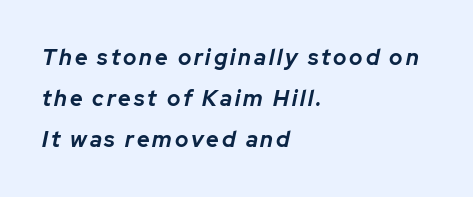
Q: Is the text bold? A: Yes.
Q: Is the text italic (slanted)? A: Yes, it leans right by about 12 degrees.
Q: Is the text underlined? A: No.
Q: How is the paragraph aligned? A: Left-aligned.
